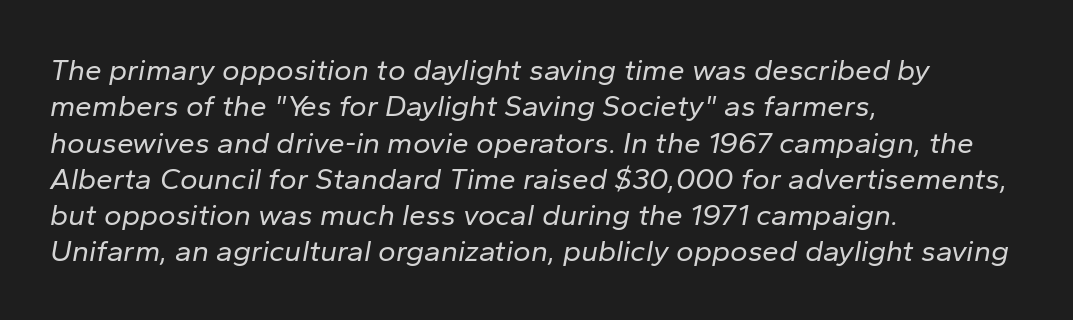
No extra tracking has been applied to these lines. Reading down the block, your eye returns to a fixed left position each line. Beneath every word, the page is bare. Compared with ordinary roman type, these characters are visibly tilted. Note the varied advance widths — an 'i' is clearly narrower than an 'm'. The strokes carry an ordinary text weight at most.
